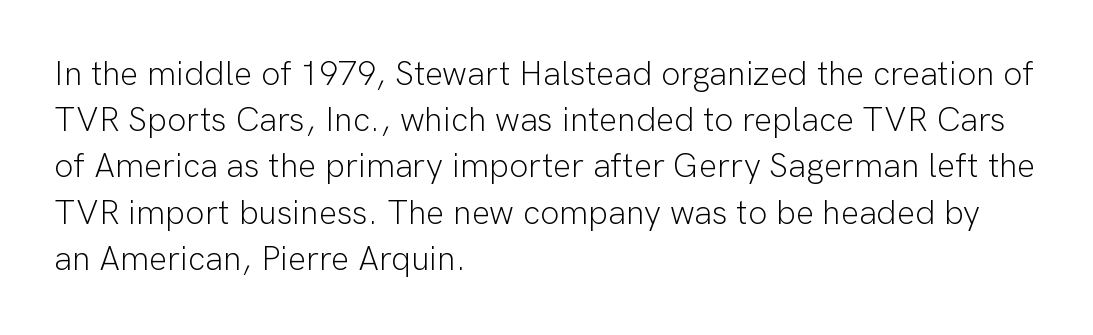
The image shows 34 px light sans-serif type, upright; set left-aligned, normal line spacing (1.36x), normal letter spacing, not underlined; low stroke contrast and a medium x-height.
